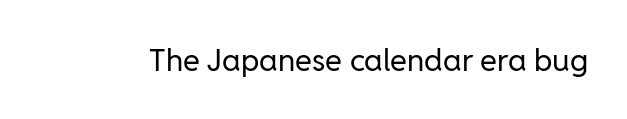
Varying glyph widths throughout — classic text-font behaviour. This sample uses plain, unmodified letter spacing. Nobody drew a line under any word here. Summary of weight: not heavy and not bold.
